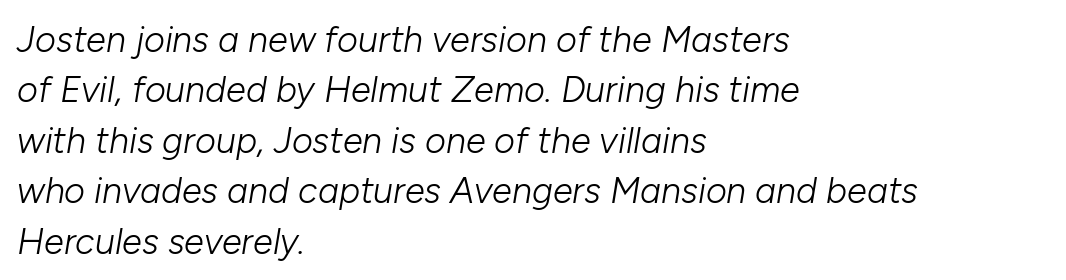
The axis of the letterforms is tilted away from vertical. The face used here is rendered with its standard letterfit. The glyphs are unaccompanied by any horizontal stroke below them. Whoever set this chose a conventional vertical rhythm. This sample has the flowing, uneven cadence of proportional lettering. Stroke mass is kept to a normal reading level or below.
